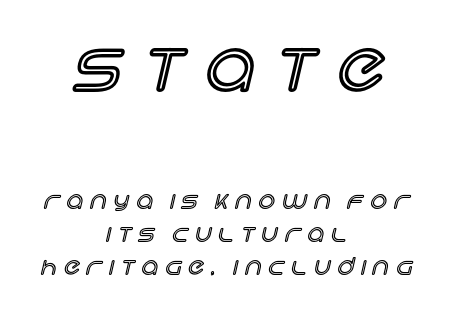
The image shows 69 px text type; set centered, normal line spacing (1.44x), unusually wide letter spacing (+0.31 em), not underlined; the first (top) block is 3.0x larger; a large x-height.
